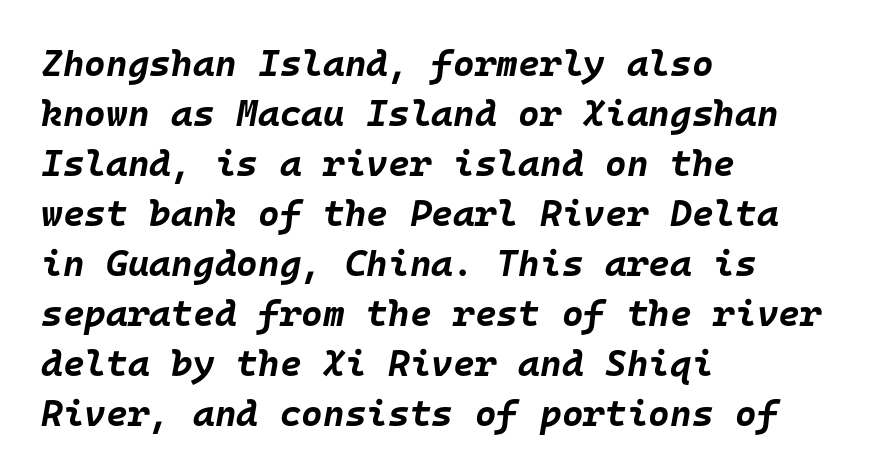
You could count columns in this text — the font is strictly monospaced. Is the type bold? Yes — the strokes are clearly thick and heavy. A clean baseline with only descenders dipping below it. Vertical spacing — default.
